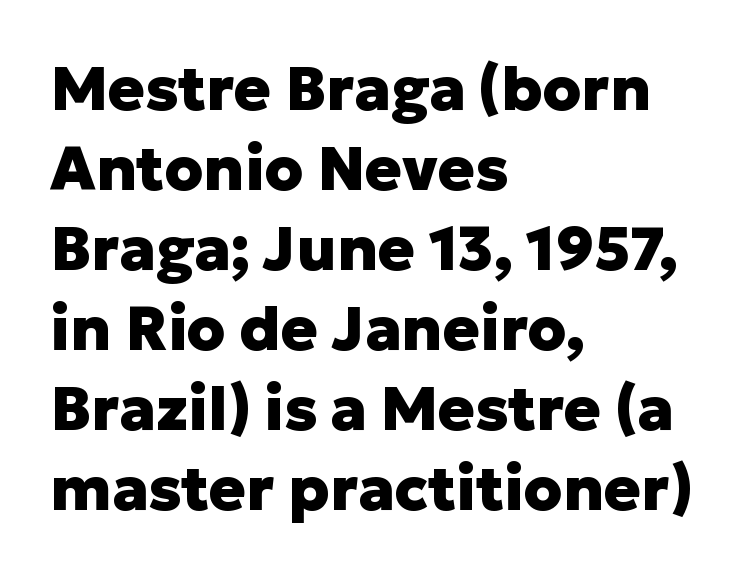
The image shows 61 px heavy sans-serif type, upright; set left-aligned, normal line spacing (1.31x), normal letter spacing, not underlined; low stroke contrast and a medium x-height.
